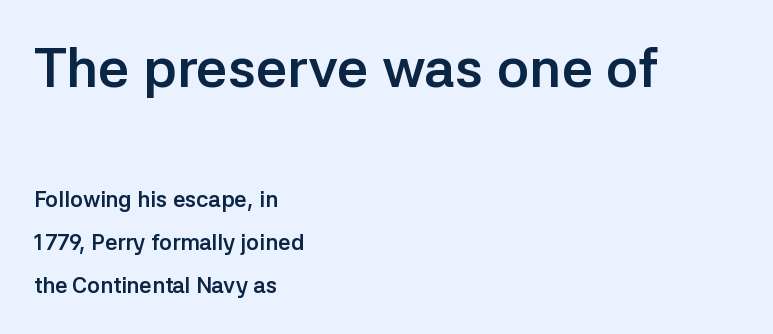
The image shows 55 px semibold sans-serif type, upright; set left-aligned, loose line spacing (1.96x), normal letter spacing, not underlined; the first (top) block is 2.5x larger; low stroke contrast and a medium x-height.
